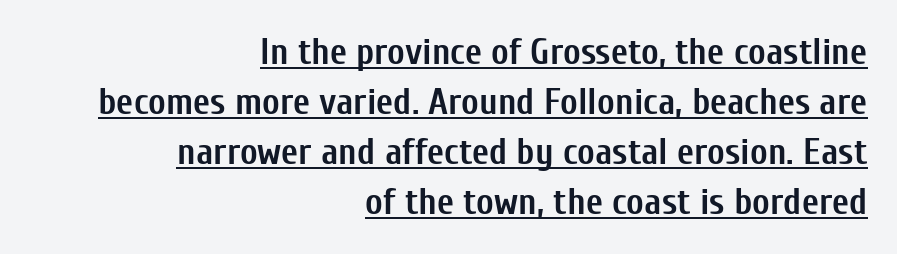
{"serif": "no", "italic": "no", "bold": "yes", "weight": "semibold", "width": "condensed", "stroke_contrast": "low", "x_height": "medium", "monospaced": "no", "underline": "yes", "align": "right", "line_spacing": "normal", "line_spacing_ratio": 1.35, "letter_spacing": "normal", "letter_spacing_em": 0.0, "glyph_px": 37}
